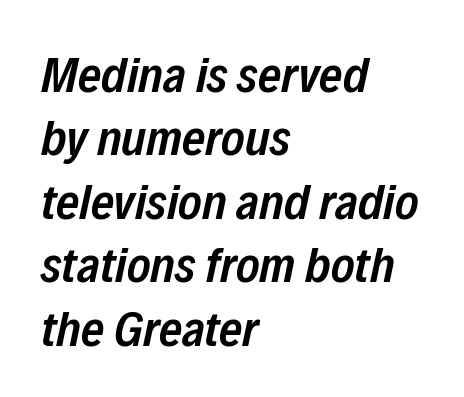
Q: Is the text bold? A: Semi-bold.
Q: Is the text italic (slanted)? A: Yes, it leans right by about 12 degrees.
Q: Is the text underlined? A: No.
Q: How is the paragraph aligned? A: Left-aligned.
Q: Is the spacing between letters normal or unusually wide? A: Normal.
Q: Is the spacing between lines tight, normal or loose? A: Normal.
Q: Width (condensed, normal, or wide)? A: Condensed.
Q: Stroke contrast? A: Low.
Q: x-height? A: Medium.
Q: Monospaced? A: No.
